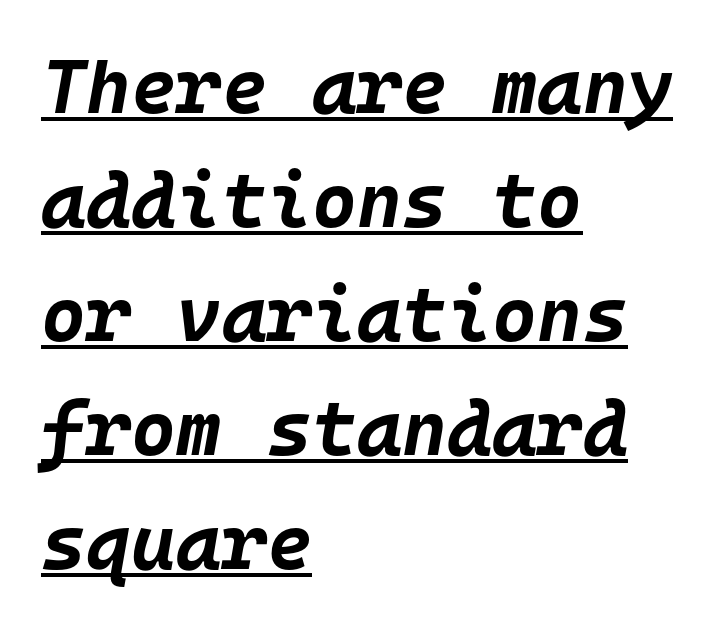
{"italic": "yes", "lean": "right", "slant_degrees": 10, "bold": "yes", "weight": "bold", "width": "normal", "stroke_contrast": "low", "x_height": "large", "monospaced": "yes", "underline": "yes", "align": "left", "line_spacing": "normal", "line_spacing_ratio": 1.48, "letter_spacing": "normal", "letter_spacing_em": 0.0, "glyph_px": 77}
